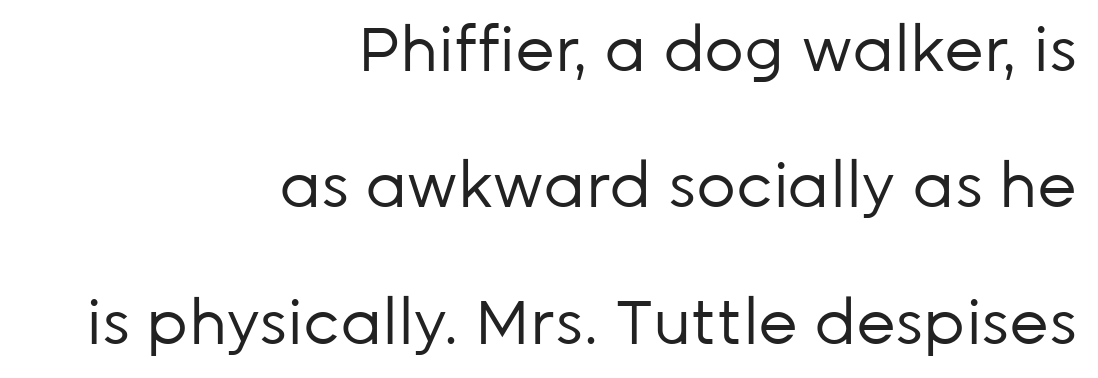
{"serif": "no", "italic": "no", "bold": "no", "weight": "regular", "width": "normal", "stroke_contrast": "low", "x_height": "medium", "monospaced": "no", "underline": "no", "align": "right", "line_spacing": "loose", "line_spacing_ratio": 2.2, "letter_spacing": "normal", "letter_spacing_em": 0.0, "glyph_px": 62}
